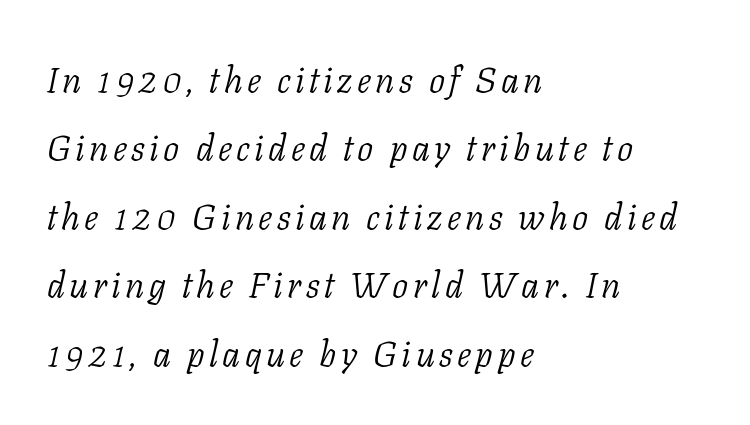
The image shows 36 px light serif type, italic (leaning right); set left-aligned, loose line spacing (1.9x), not underlined; low stroke contrast and a medium x-height.
